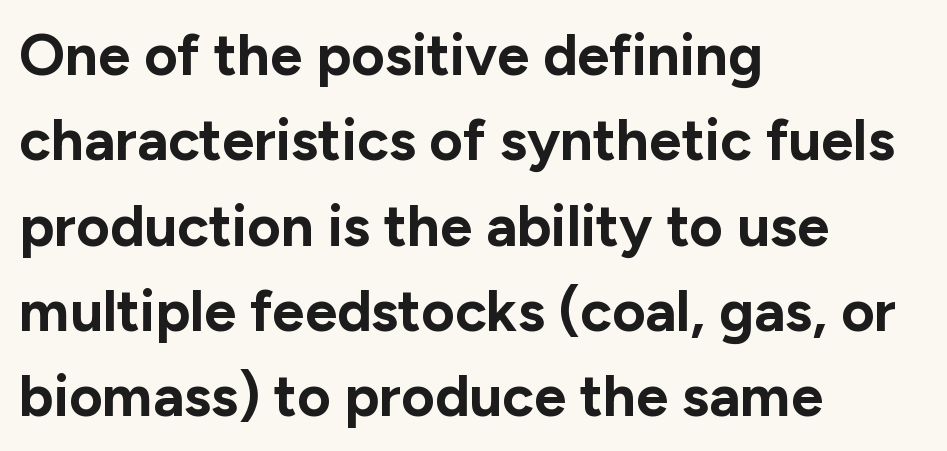
Q: Is the text bold? A: Yes.
Q: Is the text italic (slanted)? A: No, it is upright.
Q: Is the typeface a serif or a sans-serif typeface? A: Sans-serif.
Q: Is the text underlined? A: No.
Q: How is the paragraph aligned? A: Left-aligned.
Q: Is the spacing between letters normal or unusually wide? A: Normal.
Q: Is the spacing between lines tight, normal or loose? A: Normal.
Q: Width (condensed, normal, or wide)? A: Normal.
Q: Stroke contrast? A: Low.
Q: x-height? A: Medium.
Q: Monospaced? A: No.
